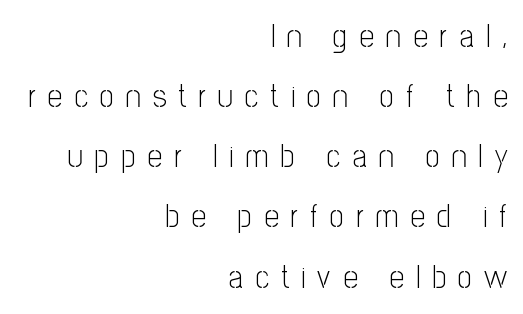
A typesetter would label this face a sans. The specimen reads as upright at a glance. Between one letter and the next there's a generous, obvious gap. Stems here are at most as thick as an everyday book face. These lines are rendered in a variable-pitch font. Line ends are locked; line starts wander.
